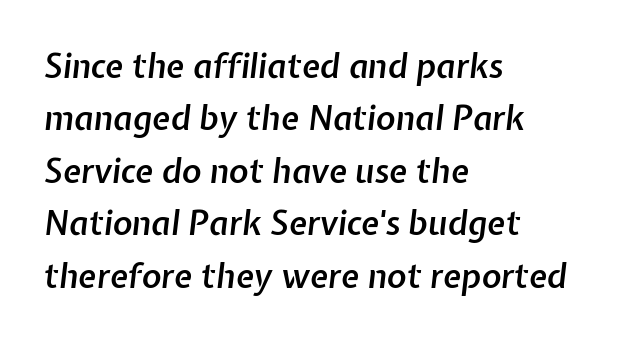
Q: Is the text bold? A: Semi-bold.
Q: Is the text italic (slanted)? A: Yes, it leans right by about 7 degrees.
Q: Is the text underlined? A: No.
Q: How is the paragraph aligned? A: Left-aligned.
Q: Is the spacing between letters normal or unusually wide? A: Normal.
Q: Is the spacing between lines tight, normal or loose? A: Normal.
Q: Width (condensed, normal, or wide)? A: Normal.
Q: Stroke contrast? A: Low.
Q: x-height? A: Medium.
Q: Monospaced? A: No.
